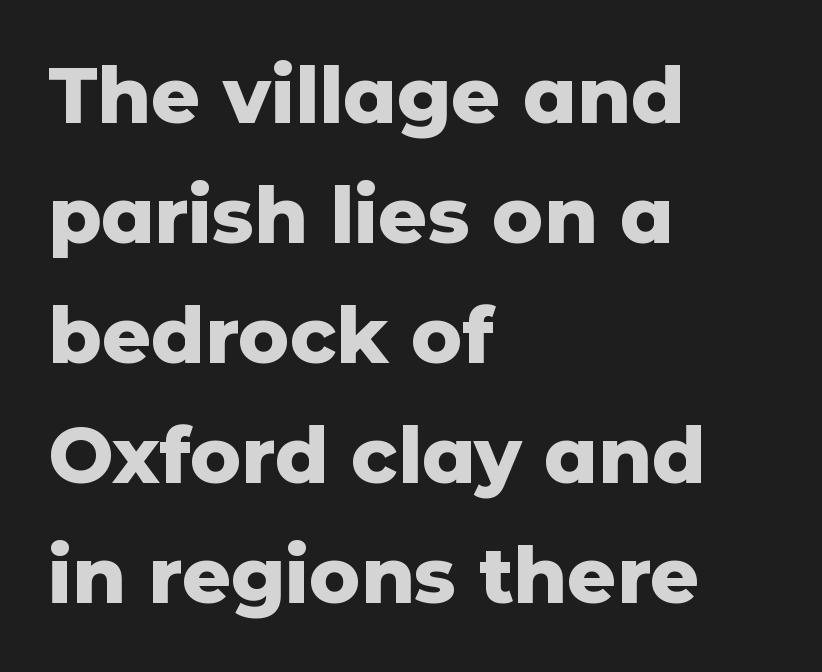
Q: Is the text bold? A: Yes.
Q: Is the text italic (slanted)? A: No, it is upright.
Q: Is the typeface a serif or a sans-serif typeface? A: Sans-serif.
Q: Is the text underlined? A: No.
Q: How is the paragraph aligned? A: Left-aligned.
Q: Is the spacing between letters normal or unusually wide? A: Normal.
Q: Is the spacing between lines tight, normal or loose? A: Normal.
Q: Width (condensed, normal, or wide)? A: Normal.
Q: Stroke contrast? A: Low.
Q: x-height? A: Medium.
Q: Monospaced? A: No.
